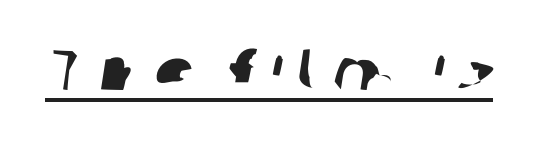
The image shows 58 px sans-serif type; set unusually wide letter spacing (+0.24 em), underlined; low stroke contrast and a medium x-height.
